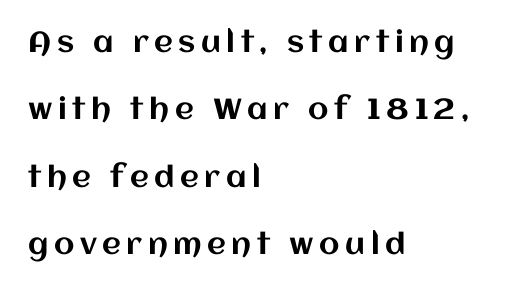
Q: Is the text italic (slanted)? A: No, it is upright.
Q: Is the text underlined? A: No.
Q: How is the paragraph aligned? A: Left-aligned.
Q: Is the spacing between lines tight, normal or loose? A: Loose.
Q: Width (condensed, normal, or wide)? A: Normal.
Q: Stroke contrast? A: Medium.
Q: x-height? A: Large.
Q: Monospaced? A: No.
